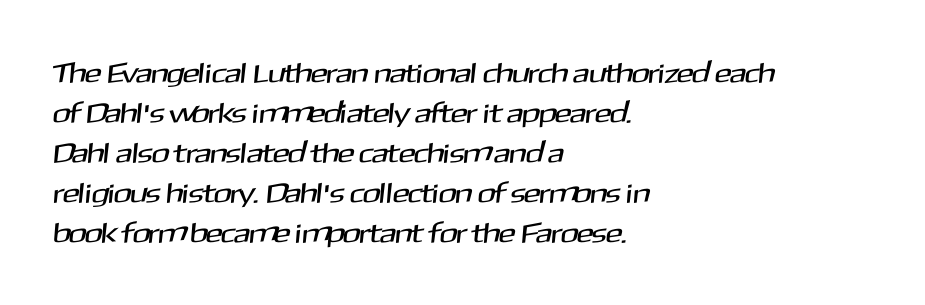
Q: Is the typeface a serif or a sans-serif typeface? A: Sans-serif.
Q: Is the text underlined? A: No.
Q: How is the paragraph aligned? A: Left-aligned.
Q: Is the spacing between letters normal or unusually wide? A: Normal.
Q: Is the spacing between lines tight, normal or loose? A: Normal.
Q: Width (condensed, normal, or wide)? A: Normal.
Q: Stroke contrast? A: Medium.
Q: x-height? A: Medium.
Q: Monospaced? A: No.
